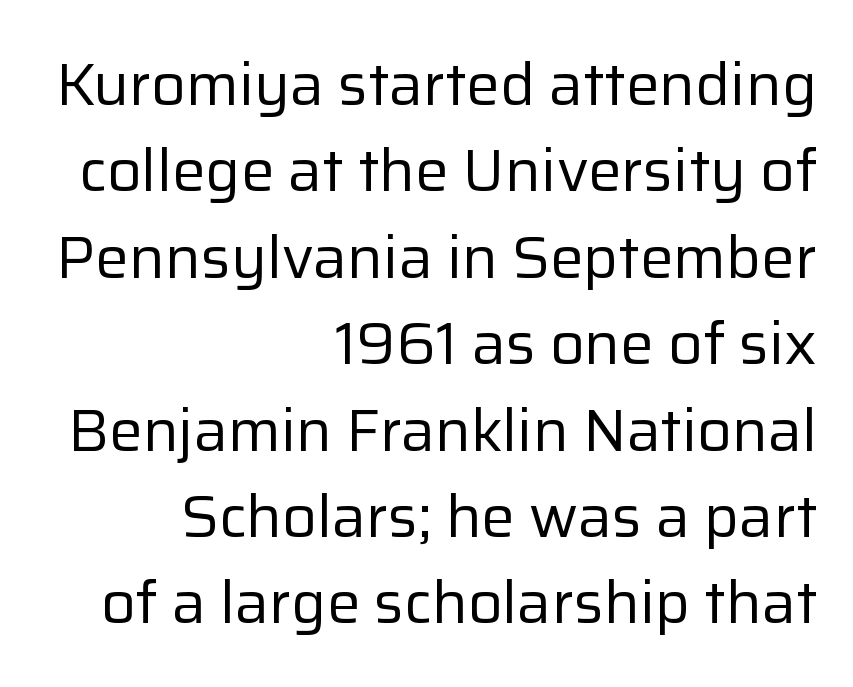
Q: Is the text bold? A: No.
Q: Is the text italic (slanted)? A: No, it is upright.
Q: Is the typeface a serif or a sans-serif typeface? A: Sans-serif.
Q: Is the text underlined? A: No.
Q: How is the paragraph aligned? A: Right-aligned.
Q: Is the spacing between letters normal or unusually wide? A: Normal.
Q: Is the spacing between lines tight, normal or loose? A: Normal.
Q: Width (condensed, normal, or wide)? A: Normal.
Q: Stroke contrast? A: Low.
Q: x-height? A: Medium.
Q: Monospaced? A: No.
